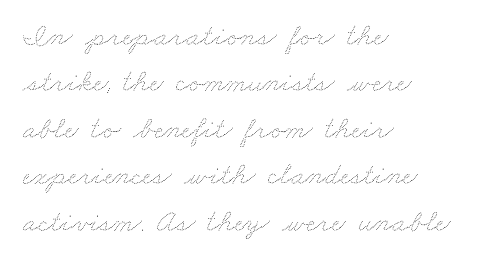
{"bold": "no", "weight": "thin", "width": "wide", "stroke_contrast": "medium", "x_height": "small", "monospaced": "no", "underline": "no", "align": "left", "line_spacing": "normal", "line_spacing_ratio": 1.5, "letter_spacing": "normal", "letter_spacing_em": 0.0, "glyph_px": 31}
